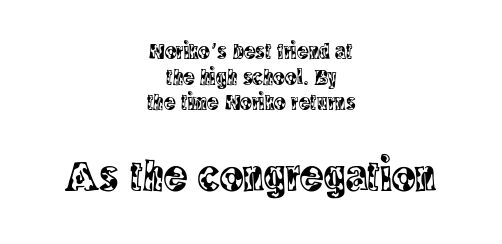
The lines in this sample share a center point and differ in where they start and stop. A roman cut, with each character standing at attention. Which chunk is bigger? The second one — the bottom block dwarfs the top. The space beneath each line is pristine and unruled. The glyphs in this specimen are seriffed.
